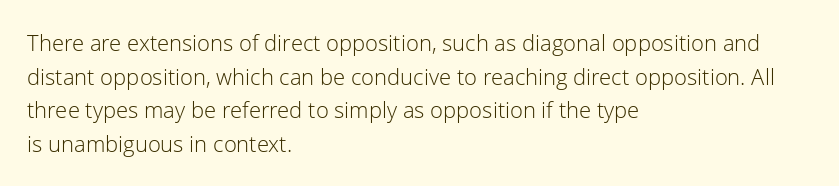
Unbolded letterforms with no extra heft. The letterforms sit shoulder to shoulder at normal distance. Line spacing here is normal. Glance below the letters and you will spot only blank space. Visually the block forms a straight wall on the left and a jagged coastline on the right.
